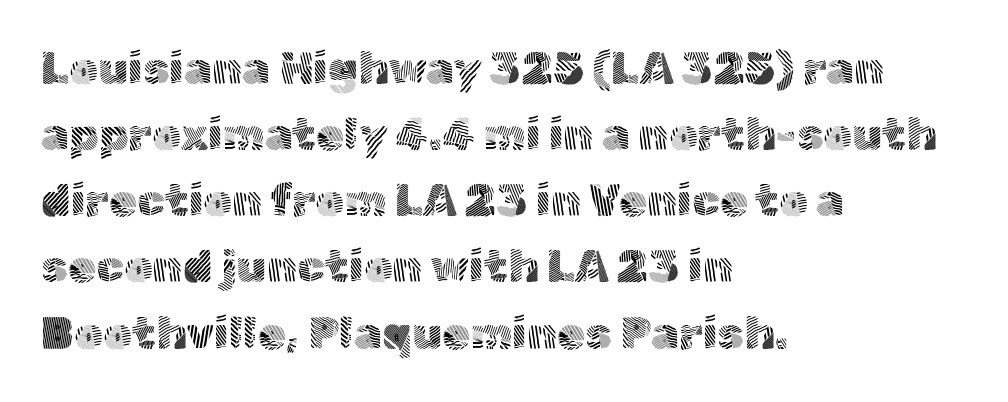
{"serif": "no", "italic": "no", "bold": "no", "weight": "light", "width": "normal", "x_height": "medium", "monospaced": "no", "underline": "no", "align": "left", "line_spacing": "normal", "line_spacing_ratio": 1.47, "letter_spacing": "normal", "letter_spacing_em": 0.0, "glyph_px": 45}
